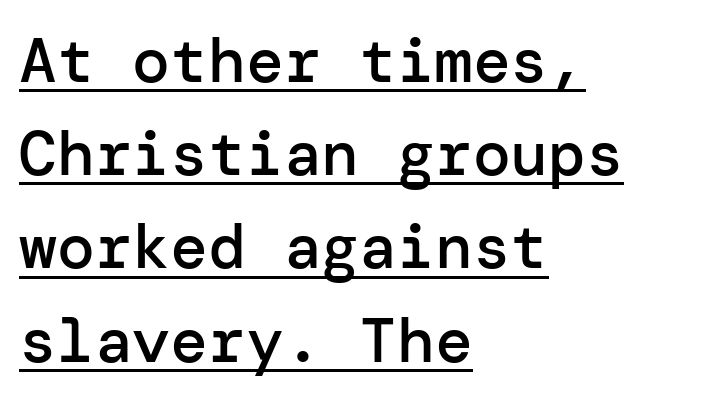
The image shows 63 px semibold sans-serif type, upright; set left-aligned, normal line spacing (1.48x), normal letter spacing, underlined; low stroke contrast and a medium x-height.
